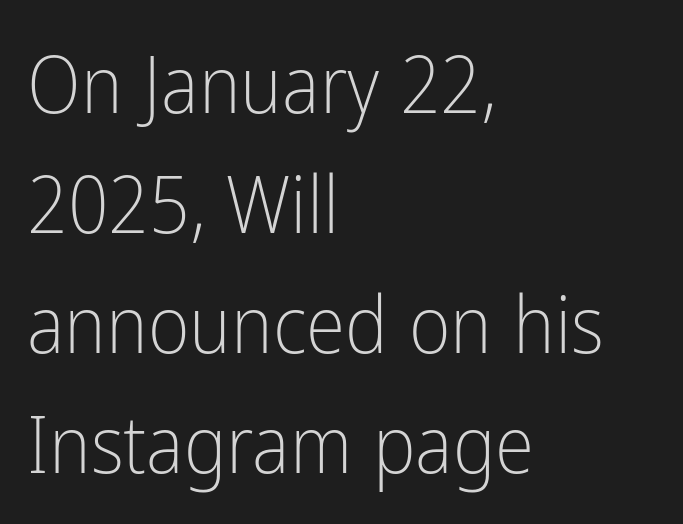
The image shows 80 px light, condensed sans-serif type, upright; set left-aligned, normal line spacing (1.5x), normal letter spacing, not underlined; low stroke contrast and a medium x-height.
